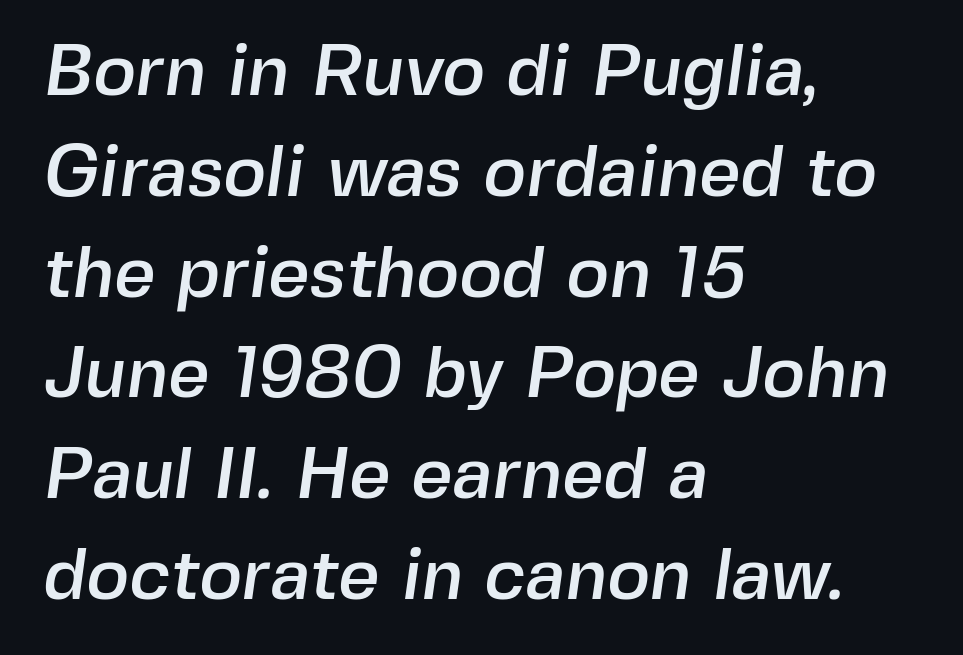
Q: Is the typeface a serif or a sans-serif typeface? A: Sans-serif.
Q: Is the text underlined? A: No.
Q: How is the paragraph aligned? A: Left-aligned.
Q: Is the spacing between letters normal or unusually wide? A: Normal.
Q: Is the spacing between lines tight, normal or loose? A: Normal.
Q: Width (condensed, normal, or wide)? A: Normal.
Q: x-height? A: Medium.
Q: Monospaced? A: No.
